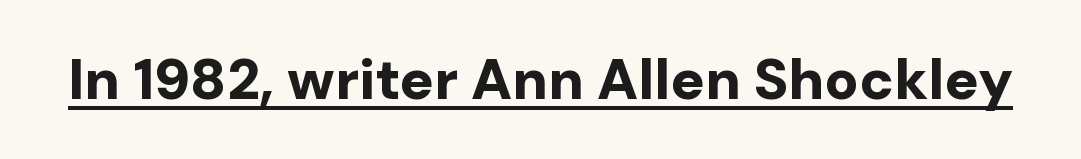
Q: Is the text bold? A: Yes.
Q: Is the text italic (slanted)? A: No, it is upright.
Q: Is the typeface a serif or a sans-serif typeface? A: Sans-serif.
Q: Is the text underlined? A: Yes.
Q: Is the spacing between letters normal or unusually wide? A: Normal.
Q: Width (condensed, normal, or wide)? A: Normal.
Q: Stroke contrast? A: Low.
Q: x-height? A: Medium.
Q: Monospaced? A: No.
